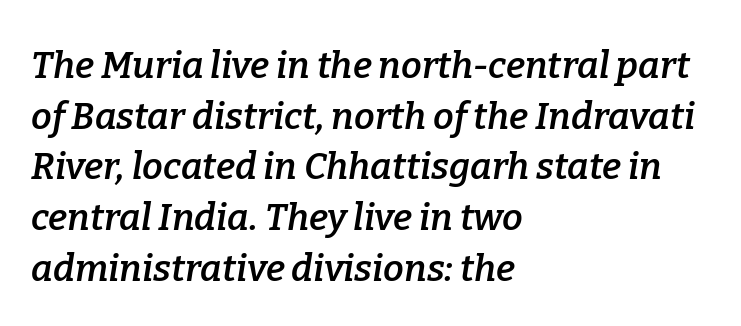
The image shows 37 px semibold serif type, italic (leaning right); set left-aligned, normal line spacing (1.37x), normal letter spacing, not underlined; low stroke contrast and a medium x-height.
